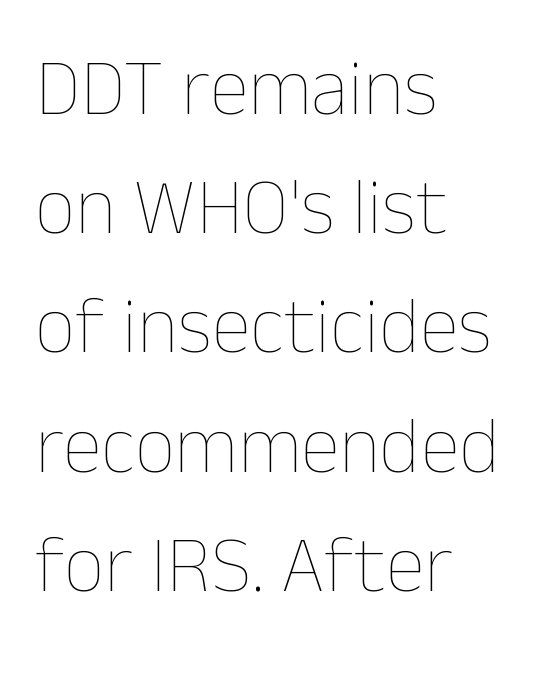
{"italic": "no", "bold": "no", "weight": "thin", "width": "normal", "stroke_contrast": "low", "x_height": "medium", "monospaced": "no", "underline": "no", "align": "left", "line_spacing": "normal", "line_spacing_ratio": 1.49, "letter_spacing": "normal", "letter_spacing_em": 0.0, "glyph_px": 80}
